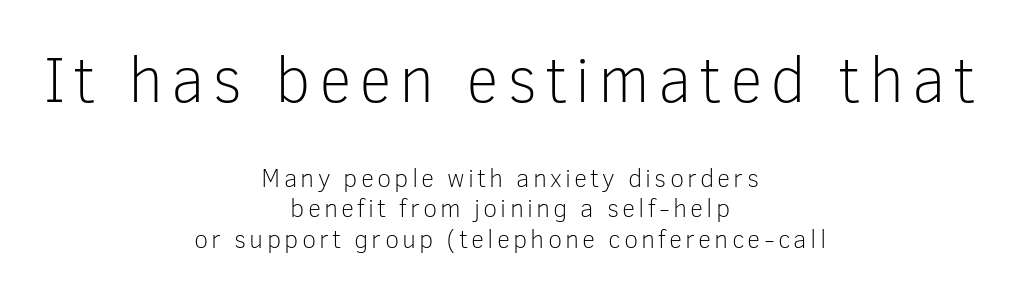
Underlining? Definitely not there. The rendering shrinks the type as you move from the upper chunk to the lower. Nothing sits at the stroke ends, so this counts as sans-serif. Proportional: the letters do not fall into vertical columns. Casual observation: everything's sitting right in the middle.
